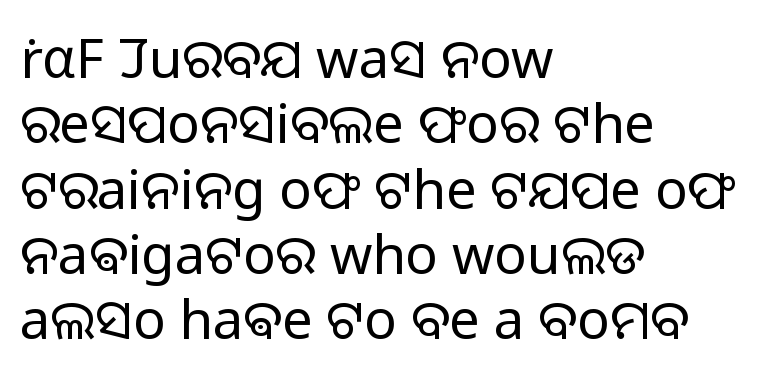
{"serif": "no", "italic": "no", "bold": "no", "weight": "light", "width": "normal", "stroke_contrast": "low", "x_height": "medium", "monospaced": "no", "underline": "no", "align": "left", "line_spacing_ratio": 1.21, "letter_spacing": "normal", "letter_spacing_em": 0.0, "glyph_px": 54}
